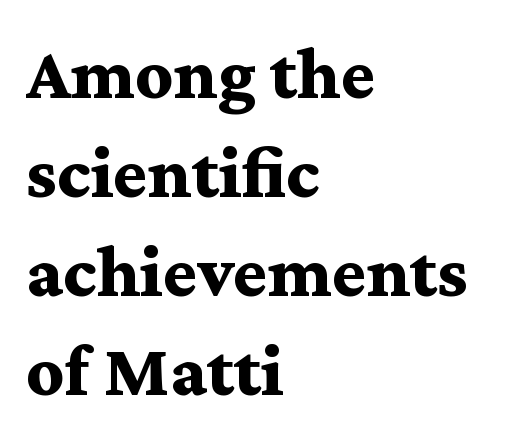
Q: Is the text bold? A: Yes.
Q: Is the text italic (slanted)? A: No, it is upright.
Q: Is the typeface a serif or a sans-serif typeface? A: Serif.
Q: Is the text underlined? A: No.
Q: How is the paragraph aligned? A: Left-aligned.
Q: Is the spacing between letters normal or unusually wide? A: Normal.
Q: Is the spacing between lines tight, normal or loose? A: Normal.
Q: Width (condensed, normal, or wide)? A: Wide.
Q: Stroke contrast? A: Medium.
Q: x-height? A: Medium.
Q: Monospaced? A: No.
